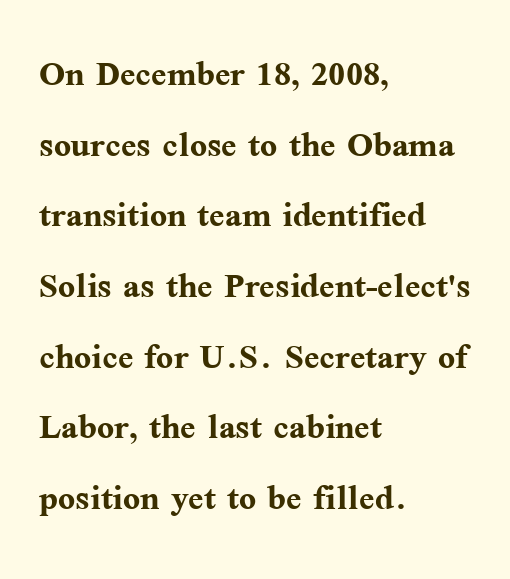
The image shows 45 px semibold serif type, upright; set left-aligned, normal line spacing (1.57x), normal letter spacing, not underlined; medium stroke contrast and a medium x-height.
